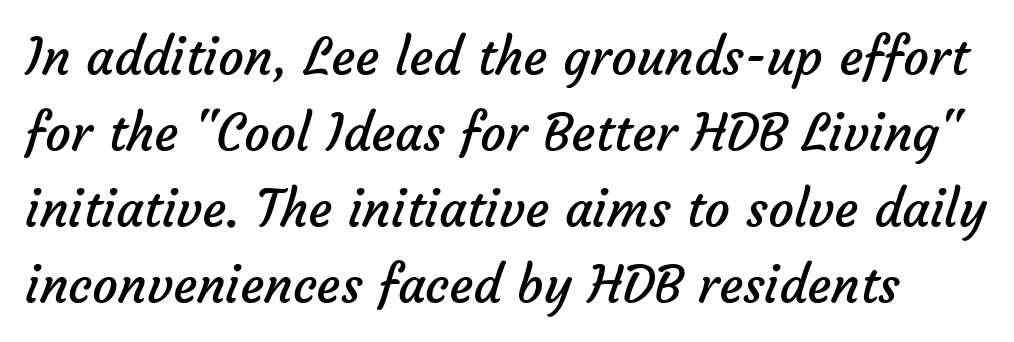
{"serif": "no", "bold": "no", "weight": "regular", "width": "normal", "stroke_contrast": "low", "x_height": "medium", "monospaced": "no", "underline": "no", "line_spacing": "normal", "line_spacing_ratio": 1.49, "letter_spacing": "normal", "letter_spacing_em": 0.0, "glyph_px": 51}
